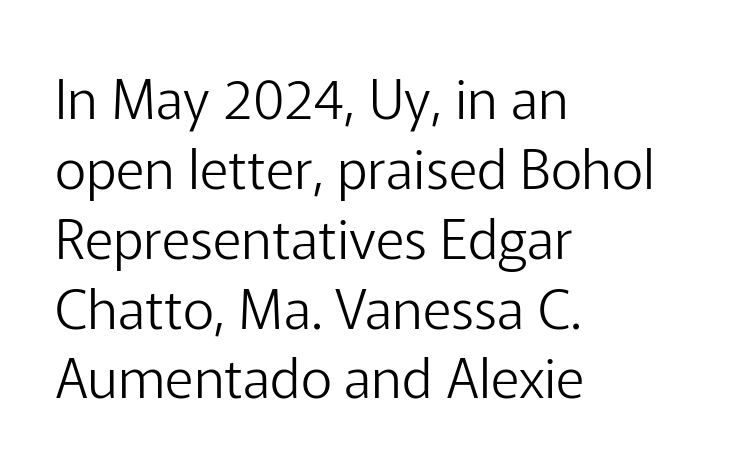
Q: Is the text bold? A: No.
Q: Is the text italic (slanted)? A: No, it is upright.
Q: Is the typeface a serif or a sans-serif typeface? A: Sans-serif.
Q: Is the text underlined? A: No.
Q: How is the paragraph aligned? A: Left-aligned.
Q: Is the spacing between letters normal or unusually wide? A: Normal.
Q: Is the spacing between lines tight, normal or loose? A: Normal.
Q: Width (condensed, normal, or wide)? A: Normal.
Q: Stroke contrast? A: Low.
Q: x-height? A: Medium.
Q: Monospaced? A: No.
